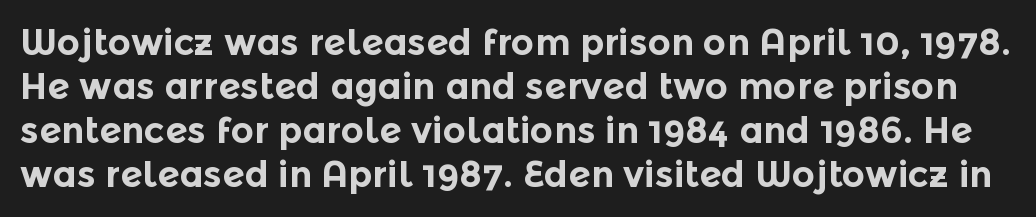
Q: Is the text bold? A: Yes.
Q: Is the text italic (slanted)? A: No, it is upright.
Q: Is the typeface a serif or a sans-serif typeface? A: Sans-serif.
Q: Is the text underlined? A: No.
Q: Is the spacing between letters normal or unusually wide? A: Normal.
Q: Width (condensed, normal, or wide)? A: Normal.
Q: x-height? A: Medium.
Q: Monospaced? A: No.
